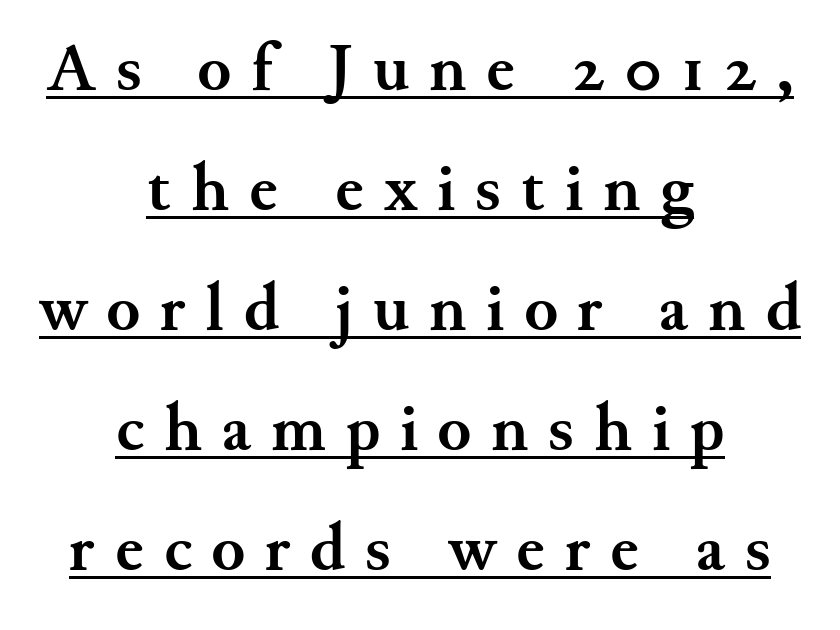
{"serif": "yes", "italic": "no", "bold": "yes", "weight": "semibold", "width": "normal", "stroke_contrast": "medium", "x_height": "small", "monospaced": "no", "underline": "yes", "align": "center", "line_spacing_ratio": 1.74, "letter_spacing": "wide", "letter_spacing_em": 0.29, "glyph_px": 69}
